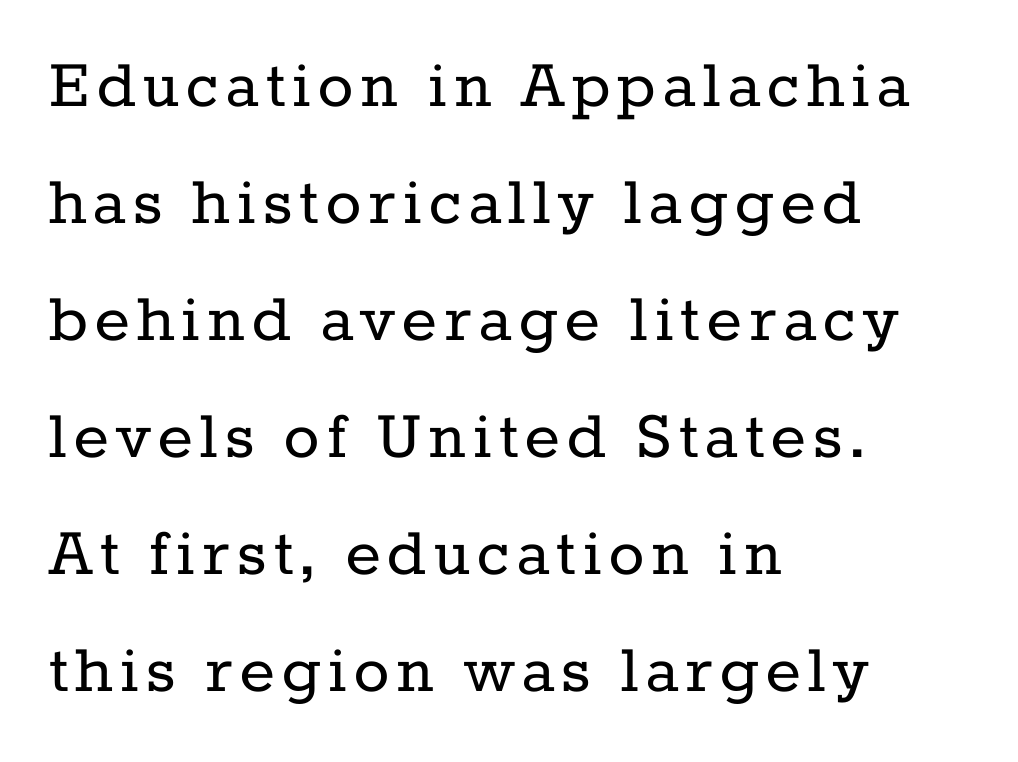
The image shows 74 px regular-weight serif type, upright; set left-aligned, normal line spacing (1.58x), not underlined; low stroke contrast and a medium x-height.
